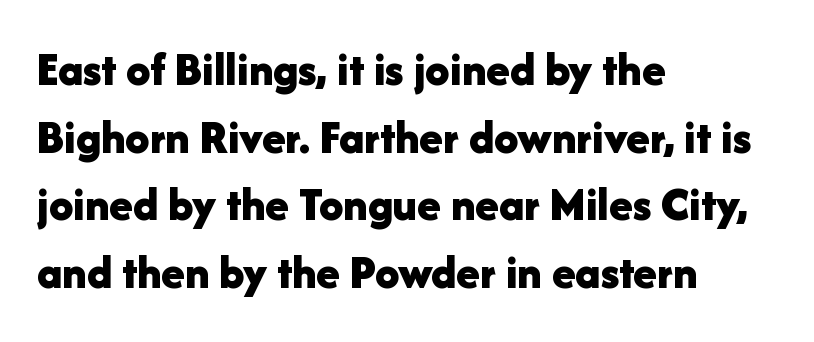
{"serif": "no", "italic": "no", "bold": "yes", "weight": "bold", "width": "normal", "stroke_contrast": "low", "x_height": "medium", "monospaced": "no", "underline": "no", "align": "left", "line_spacing": "normal", "line_spacing_ratio": 1.41, "letter_spacing": "normal", "letter_spacing_em": 0.0, "glyph_px": 48}
